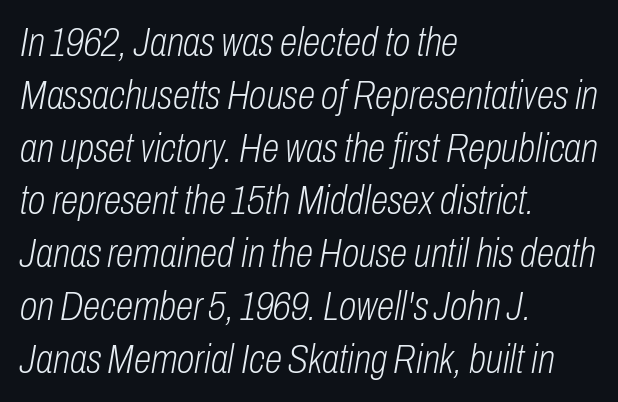
Q: Is the text bold? A: No.
Q: Is the text italic (slanted)? A: Yes, it leans right by about 10 degrees.
Q: Is the text underlined? A: No.
Q: How is the paragraph aligned? A: Left-aligned.
Q: Is the spacing between letters normal or unusually wide? A: Normal.
Q: Is the spacing between lines tight, normal or loose? A: Normal.
Q: Width (condensed, normal, or wide)? A: Condensed.
Q: Stroke contrast? A: Low.
Q: x-height? A: Medium.
Q: Monospaced? A: No.
